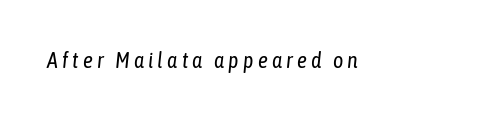
Q: Is the text bold? A: No.
Q: Is the text italic (slanted)? A: Yes, it leans right by about 6 degrees.
Q: Is the text underlined? A: No.
